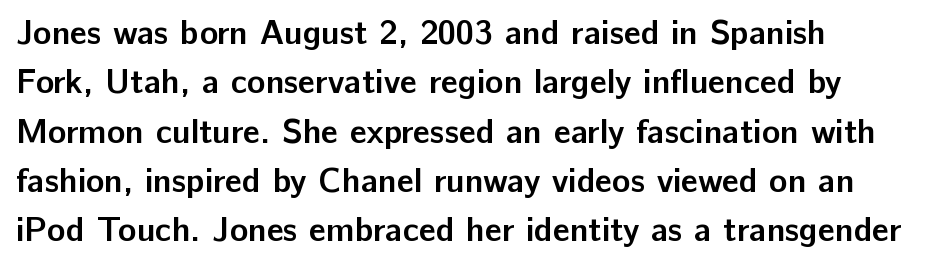
The image shows 34 px semibold sans-serif type, upright; set left-aligned, normal line spacing (1.45x), normal letter spacing, not underlined; low stroke contrast and a medium x-height.
